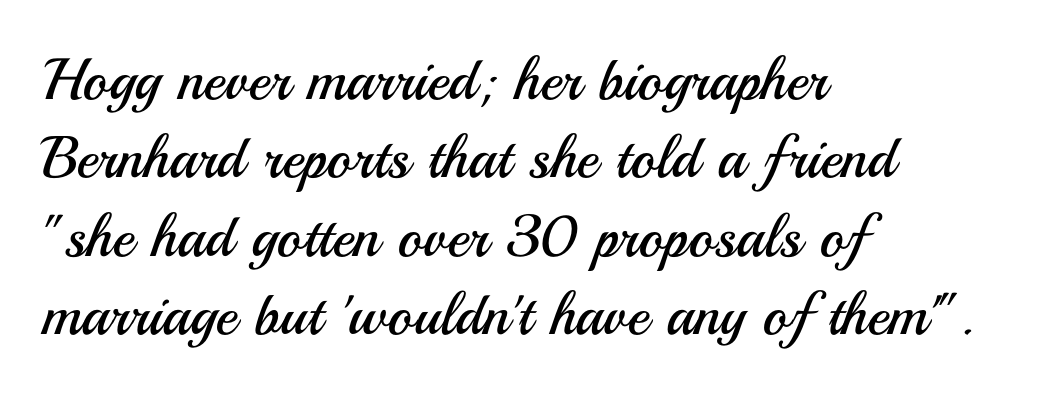
These lines are composed in type without serifs. No extra tracking has been applied to these lines. Each row of text sits above clean, open space. One-word summary of the alignment: left. Leading: standard.
